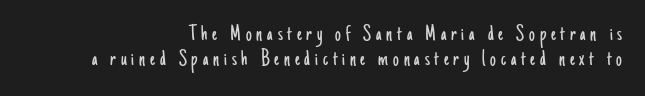
The image shows 23 px text type, upright; set right-aligned, tight line spacing (1.09x), unusually wide letter spacing (+0.21 em), not underlined.
